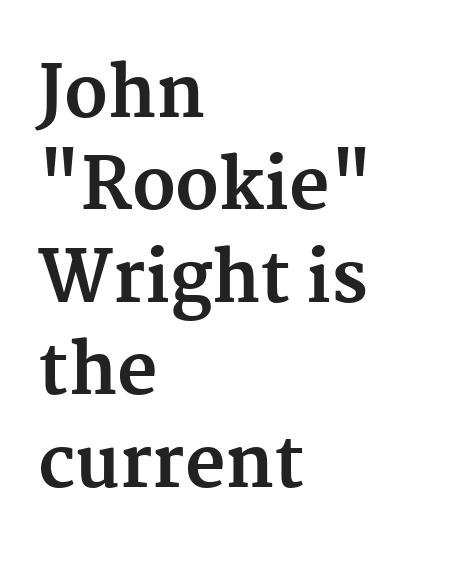
{"serif": "yes", "italic": "no", "bold": "yes", "weight": "bold", "width": "normal", "stroke_contrast": "medium", "x_height": "medium", "monospaced": "no", "underline": "no", "align": "left", "line_spacing": "normal", "line_spacing_ratio": 1.32, "letter_spacing": "normal", "letter_spacing_em": 0.0, "glyph_px": 70}
